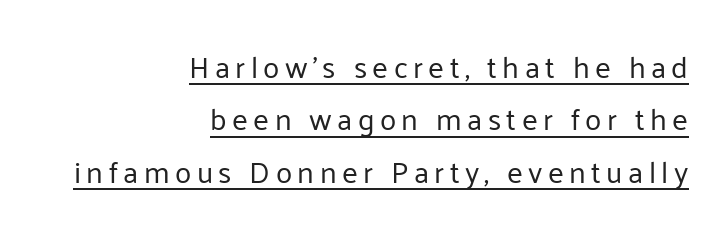
Q: Is the text bold? A: No.
Q: Is the text italic (slanted)? A: No, it is upright.
Q: Is the typeface a serif or a sans-serif typeface? A: Sans-serif.
Q: Is the text underlined? A: Yes.
Q: How is the paragraph aligned? A: Right-aligned.
Q: Width (condensed, normal, or wide)? A: Normal.
Q: Stroke contrast? A: Low.
Q: x-height? A: Medium.
Q: Monospaced? A: No.
